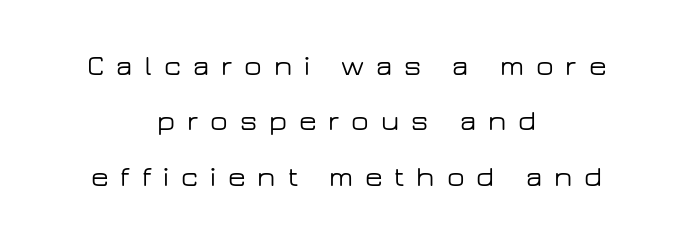
The space directly below the letters is spotless. Every character sits straight up, as roman type does. Line starts and ends both wander, symmetrically. Tracking value appears strongly positive — letters spread wide. Does the type have serifs? No, each stem ends abruptly. Leading: increased.
